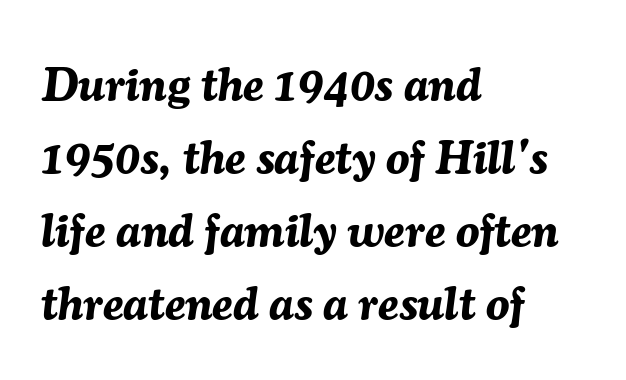
The image shows 47 px bold type, italic (leaning right); set left-aligned, normal line spacing (1.55x), normal letter spacing, not underlined; medium stroke contrast and a medium x-height.
